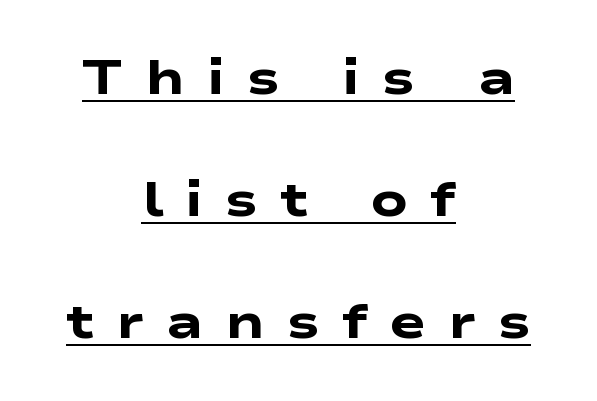
Font category for this specimen: sans-serif. Notice how a bar underscores the lettering throughout. These lines stand farther apart than default settings would place them. Compared with an ordinary text face, these strokes are far heavier — a full bold.
